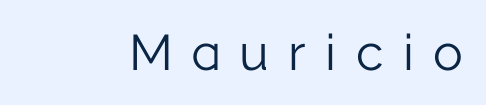
The image shows 50 px light sans-serif type, upright; set unusually wide letter spacing (+0.39 em), not underlined; low stroke contrast and a medium x-height.
